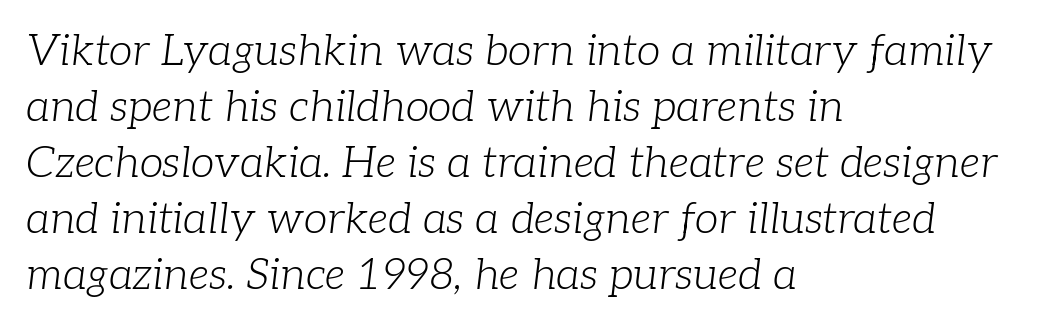
The image shows 43 px light serif type, italic (leaning right); set left-aligned, normal line spacing (1.3x), normal letter spacing, not underlined; low stroke contrast and a medium x-height.
